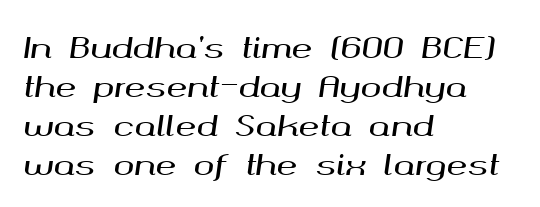
The image shows 28 px wide type, italic (leaning right); set left-aligned, normal line spacing (1.39x), normal letter spacing, not underlined; medium stroke contrast and a medium x-height.
